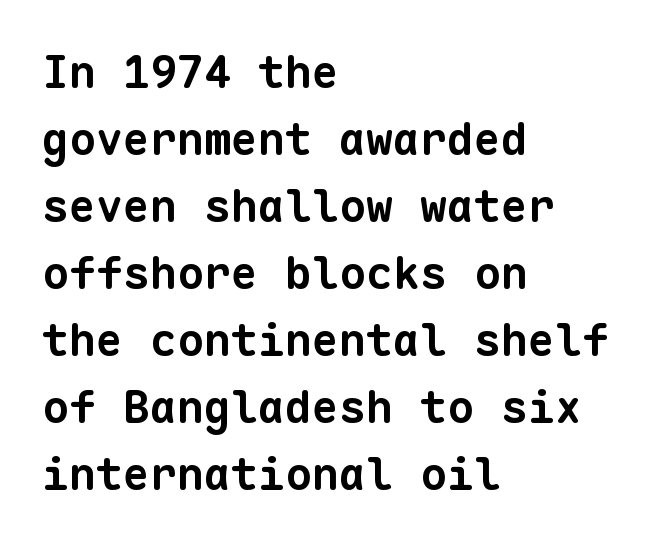
Grotesque or geometric, the face here clearly has no serifs. Check the space under the baseline: it is left empty. Each glyph is drawn with heavy, bold strokes. The letters sit at their default tracking, neither squeezed nor spread. Caption: multi-line text, flush left, ragged right.
